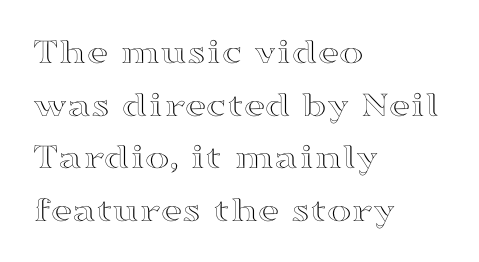
The image shows 37 px wide type, upright; set left-aligned, normal line spacing (1.42x), normal letter spacing, not underlined; a medium x-height.
